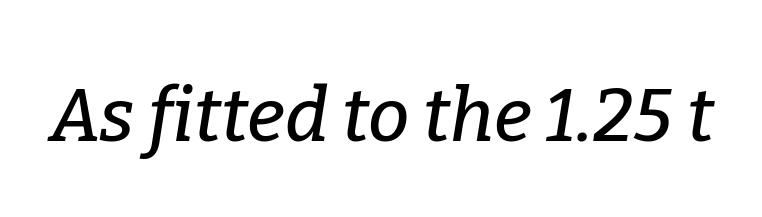
The image shows 74 px serif type, italic (leaning right); set normal letter spacing, not underlined; low stroke contrast and a medium x-height.
